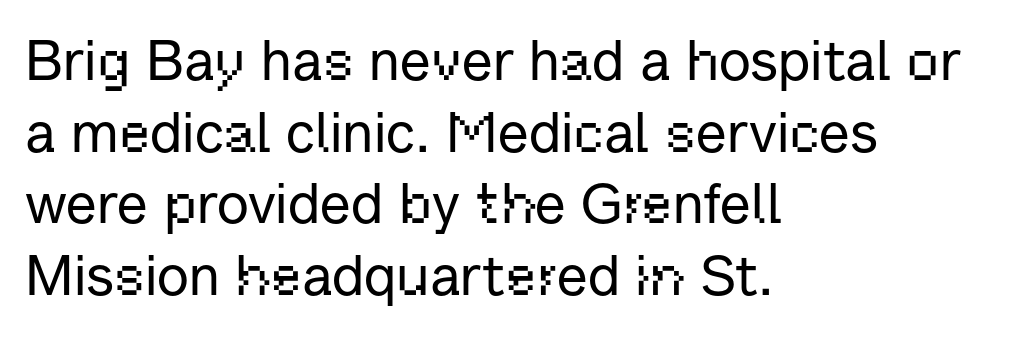
Q: Is the text italic (slanted)? A: No, it is upright.
Q: Is the typeface a serif or a sans-serif typeface? A: Sans-serif.
Q: Is the text underlined? A: No.
Q: How is the paragraph aligned? A: Left-aligned.
Q: Is the spacing between letters normal or unusually wide? A: Normal.
Q: Is the spacing between lines tight, normal or loose? A: Normal.
Q: Width (condensed, normal, or wide)? A: Normal.
Q: Stroke contrast? A: Low.
Q: x-height? A: Medium.
Q: Monospaced? A: No.
